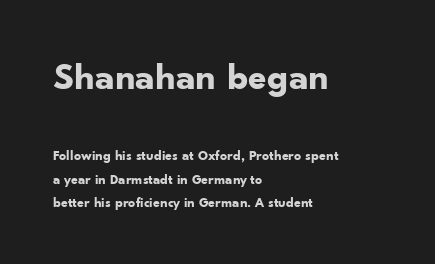
Q: Is the text bold? A: Yes.
Q: Is the text italic (slanted)? A: No, it is upright.
Q: Is the typeface a serif or a sans-serif typeface? A: Sans-serif.
Q: Is the text underlined? A: No.
Q: How is the paragraph aligned? A: Left-aligned.
Q: Is the spacing between letters normal or unusually wide? A: Normal.
Q: Is the spacing between lines tight, normal or loose? A: Normal.
Q: Which block of text is set in a larger size, the first (top) or the second (bottom)? A: The first (top) one.
Q: Width (condensed, normal, or wide)? A: Normal.
Q: Stroke contrast? A: Low.
Q: x-height? A: Small.
Q: Monospaced? A: No.
